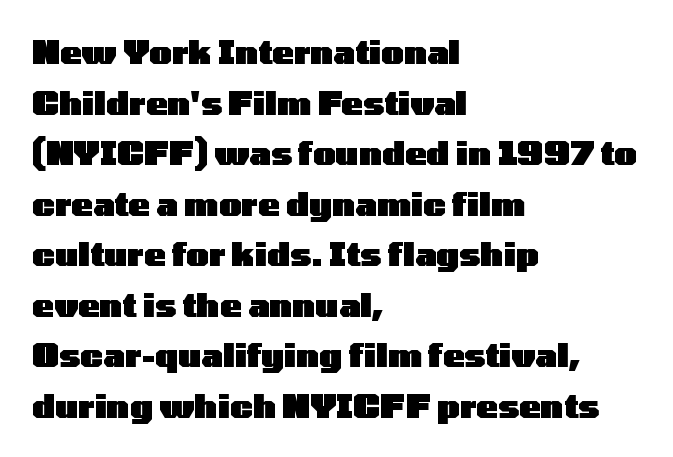
Q: Is the text bold? A: Yes.
Q: Is the text italic (slanted)? A: No, it is upright.
Q: Is the typeface a serif or a sans-serif typeface? A: Sans-serif.
Q: Is the text underlined? A: No.
Q: How is the paragraph aligned? A: Left-aligned.
Q: Is the spacing between letters normal or unusually wide? A: Normal.
Q: Is the spacing between lines tight, normal or loose? A: Normal.
Q: Width (condensed, normal, or wide)? A: Wide.
Q: Stroke contrast? A: Low.
Q: x-height? A: Medium.
Q: Monospaced? A: No.
